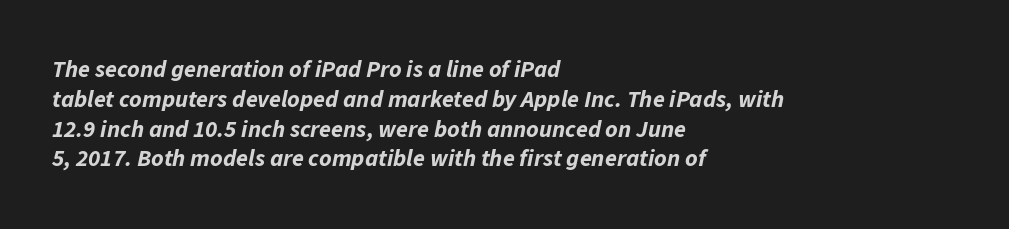
Q: Is the text bold? A: Yes.
Q: Is the text italic (slanted)? A: Yes, it leans right by about 11 degrees.
Q: Is the text underlined? A: No.
Q: How is the paragraph aligned? A: Left-aligned.
Q: Is the spacing between letters normal or unusually wide? A: Normal.
